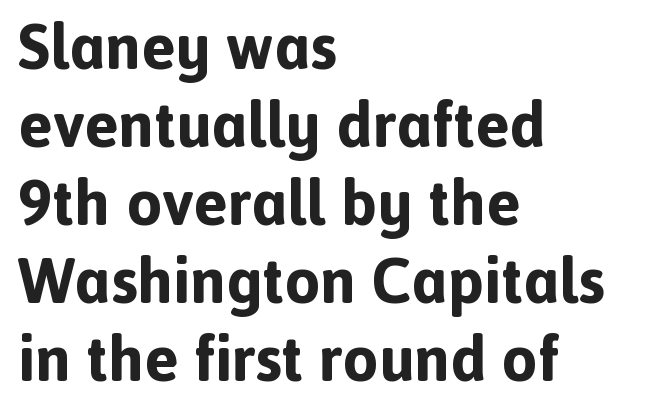
Q: Is the text bold? A: Yes.
Q: Is the text italic (slanted)? A: No, it is upright.
Q: Is the typeface a serif or a sans-serif typeface? A: Sans-serif.
Q: Is the text underlined? A: No.
Q: How is the paragraph aligned? A: Left-aligned.
Q: Is the spacing between letters normal or unusually wide? A: Normal.
Q: Width (condensed, normal, or wide)? A: Normal.
Q: x-height? A: Medium.
Q: Monospaced? A: No.
